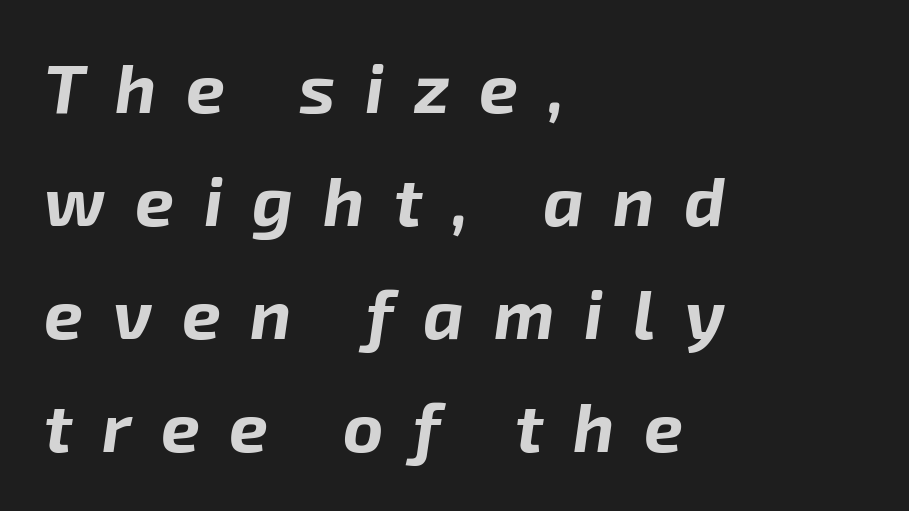
The image shows 69 px bold type, italic (leaning right); set left-aligned, normal line spacing (1.64x), unusually wide letter spacing (+0.43 em), not underlined; low stroke contrast and a medium x-height.
